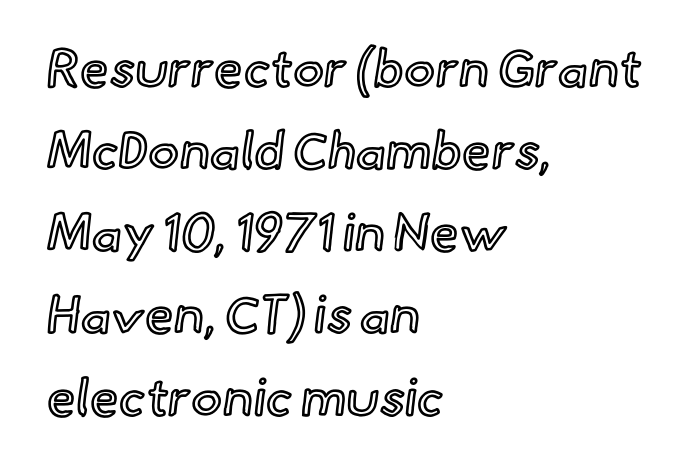
The image shows 52 px text type; set left-aligned, normal line spacing (1.58x), normal letter spacing, not underlined; a small x-height.
